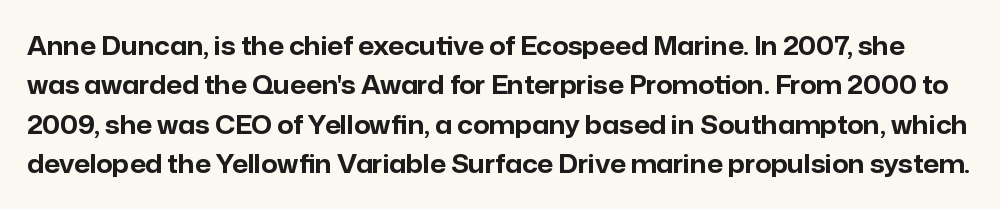
The image shows 25 px bold type, upright; set normal line spacing (1.58x), normal letter spacing, not underlined.
